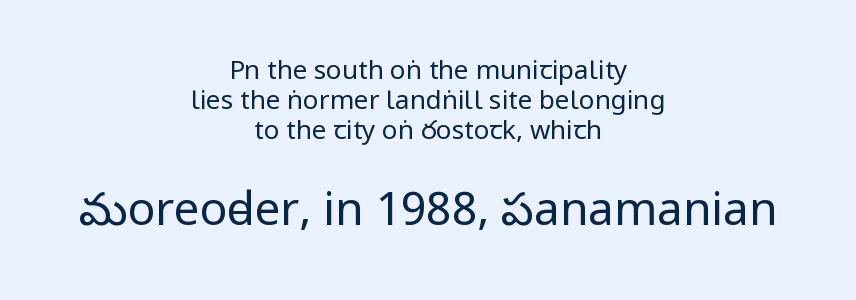
Q: Is the text bold? A: No.
Q: Is the text italic (slanted)? A: No, it is upright.
Q: Is the typeface a serif or a sans-serif typeface? A: Sans-serif.
Q: Is the text underlined? A: No.
Q: How is the paragraph aligned? A: Centered.
Q: Is the spacing between letters normal or unusually wide? A: Normal.
Q: Which block of text is set in a larger size, the first (top) or the second (bottom)? A: The second (bottom) one.
Q: Width (condensed, normal, or wide)? A: Condensed.
Q: Stroke contrast? A: Low.
Q: x-height? A: Large.
Q: Monospaced? A: No.
